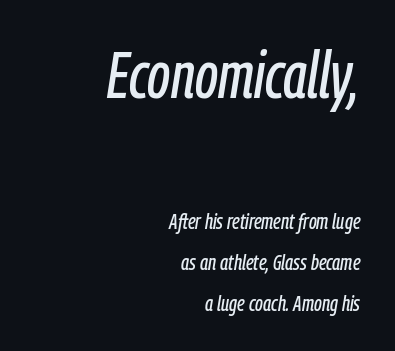
The image shows 65 px condensed type, italic (leaning right); set right-aligned, line spacing 1.85x, normal letter spacing, not underlined; the first (top) block is 2.95x larger; low stroke contrast and a medium x-height.
